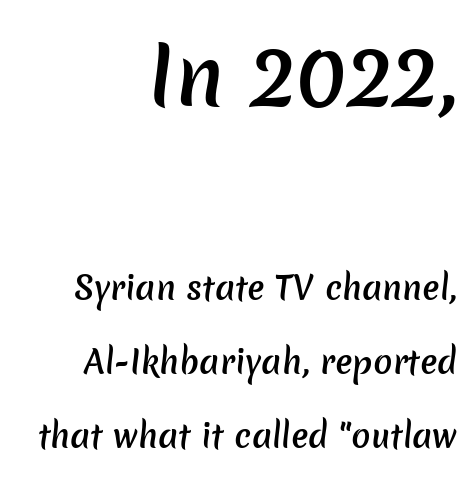
The image shows 79 px semibold sans-serif type; set right-aligned, loose line spacing (2.31x), normal letter spacing, not underlined; the first (top) block is 2.47x larger; low stroke contrast and a medium x-height.
